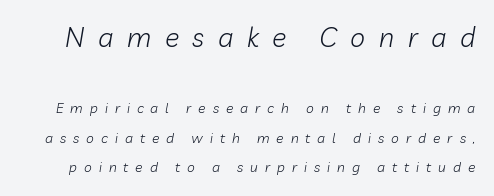
Q: Is the text bold? A: No.
Q: Is the text italic (slanted)? A: Yes, it leans right by about 10 degrees.
Q: Is the text underlined? A: No.
Q: Is the spacing between letters normal or unusually wide? A: Unusually wide.
Q: Is the spacing between lines tight, normal or loose? A: Loose.
Q: Which block of text is set in a larger size, the first (top) or the second (bottom)? A: The first (top) one.
